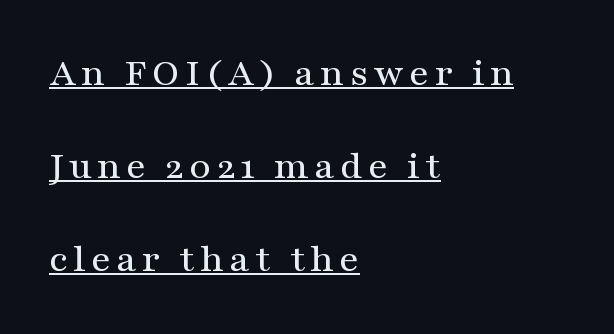
{"serif": "yes", "italic": "no", "width": "wide", "stroke_contrast": "medium", "x_height": "medium", "monospaced": "no", "underline": "yes", "align": "left", "line_spacing": "loose", "line_spacing_ratio": 2.33, "glyph_px": 40}
